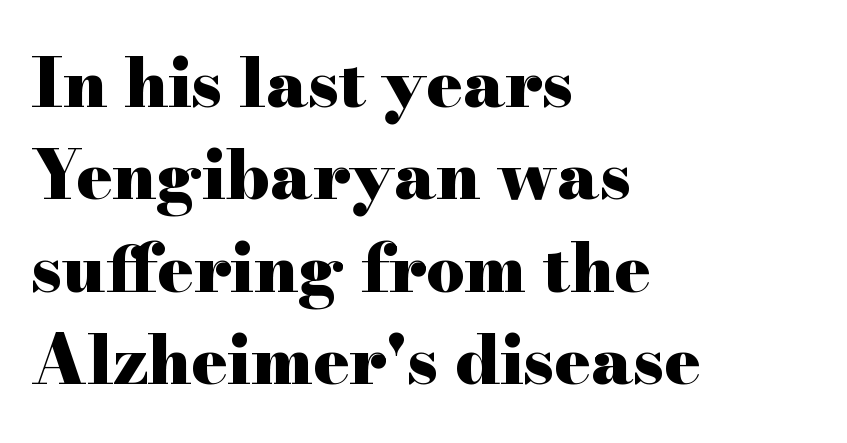
The image shows 67 px heavy, wide serif type, upright; set left-aligned, normal line spacing (1.38x), normal letter spacing, not underlined; high stroke contrast and a small x-height.
